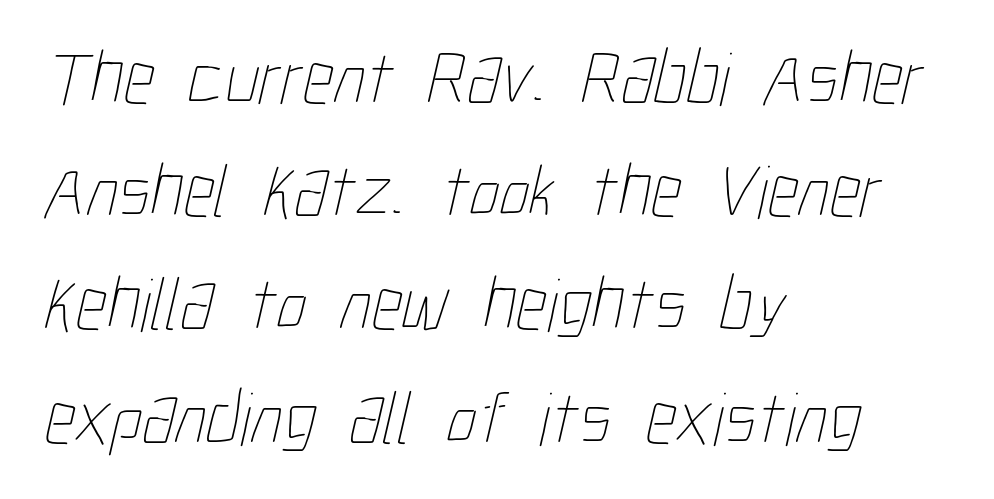
{"bold": "no", "weight": "thin", "width": "condensed", "stroke_contrast": "low", "x_height": "medium", "monospaced": "no", "underline": "no", "align": "left", "line_spacing": "normal", "line_spacing_ratio": 1.49, "letter_spacing": "normal", "letter_spacing_em": 0.0, "glyph_px": 76}
